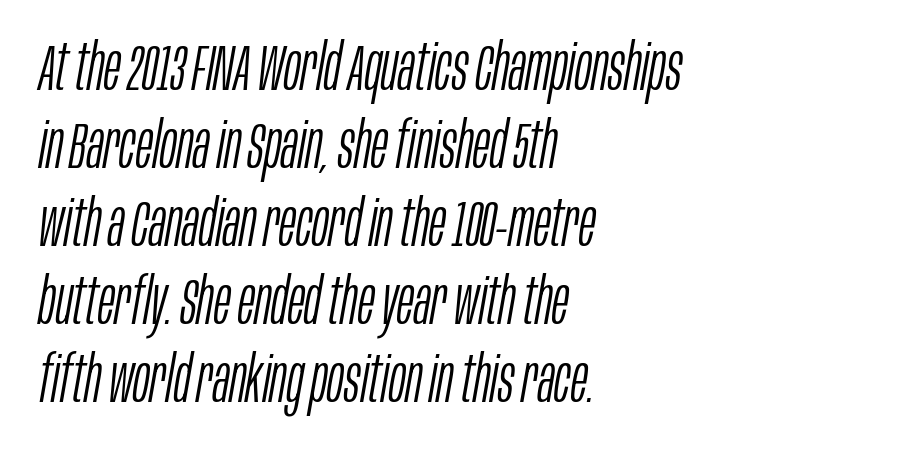
The image shows 64 px light, condensed type, italic (leaning right); set left-aligned, line spacing 1.22x, normal letter spacing, not underlined; low stroke contrast and a large x-height.
